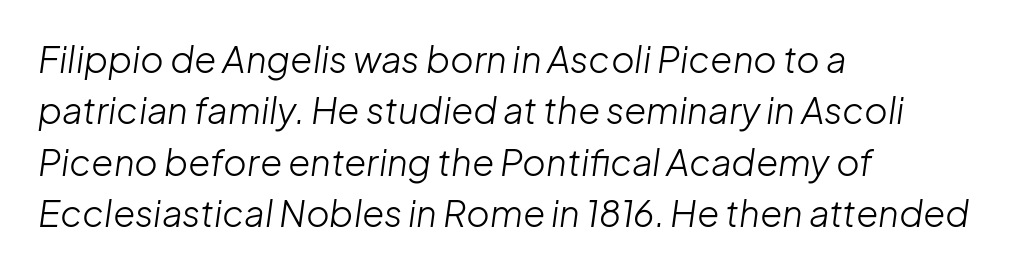
These lines were composed using italics. Counters stay open thanks to moderate or lighter strokes. Clear beneath every line of the passage. Casual observation: everything's shoved over to the left. Spacing between characters is what you'd get straight out of the box. Looks like regular typesetting: each glyph gets only the width it needs.
